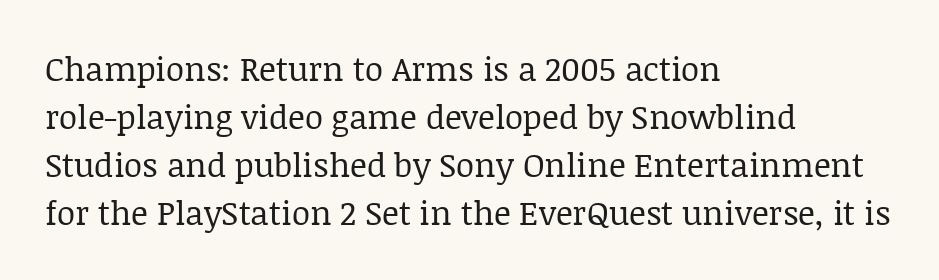
Q: Is the text bold? A: No.
Q: Is the text italic (slanted)? A: No, it is upright.
Q: Is the typeface a serif or a sans-serif typeface? A: Serif.
Q: Is the text underlined? A: No.
Q: How is the paragraph aligned? A: Left-aligned.
Q: Is the spacing between letters normal or unusually wide? A: Normal.
Q: Is the spacing between lines tight, normal or loose? A: Normal.
Q: Width (condensed, normal, or wide)? A: Normal.
Q: Stroke contrast? A: Low.
Q: x-height? A: Large.
Q: Monospaced? A: No.
